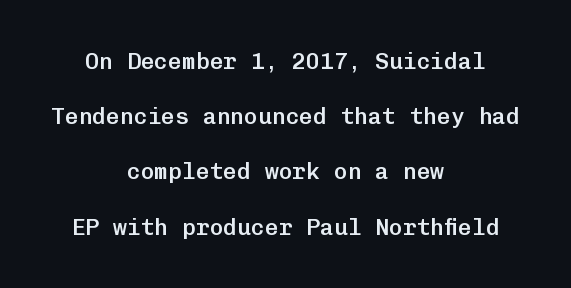
Q: Is the text bold? A: Semi-bold.
Q: Is the text italic (slanted)? A: No, it is upright.
Q: Is the text underlined? A: No.
Q: How is the paragraph aligned? A: Centered.
Q: Is the spacing between letters normal or unusually wide? A: Normal.
Q: Is the spacing between lines tight, normal or loose? A: Loose.
